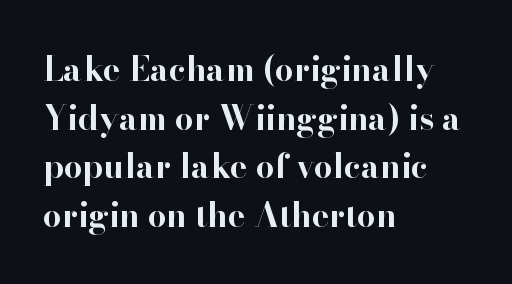
{"serif": "yes", "italic": "no", "bold": "yes", "weight": "bold", "width": "normal", "stroke_contrast": "high", "x_height": "small", "monospaced": "no", "underline": "no", "align": "left", "line_spacing": "normal", "line_spacing_ratio": 1.47, "letter_spacing": "normal", "letter_spacing_em": 0.0, "glyph_px": 33}
